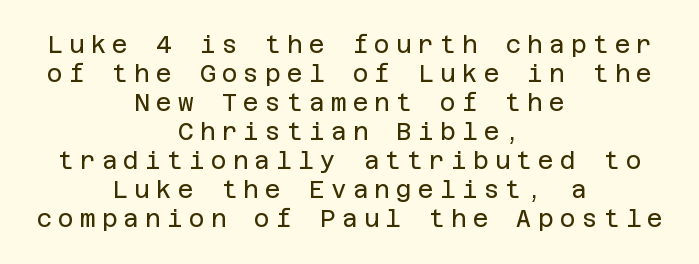
Q: Is the text bold? A: No.
Q: Is the text italic (slanted)? A: No, it is upright.
Q: Is the text underlined? A: No.
Q: How is the paragraph aligned? A: Centered.
Q: Is the spacing between letters normal or unusually wide? A: Unusually wide.
